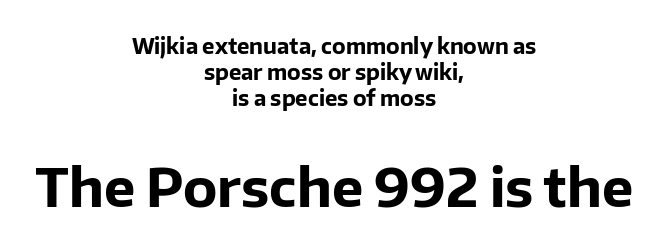
The image shows 53 px bold sans-serif type, upright; set centered, line spacing 1.23x, normal letter spacing, not underlined; the second (bottom) block is 2.52x larger; low stroke contrast and a medium x-height.
